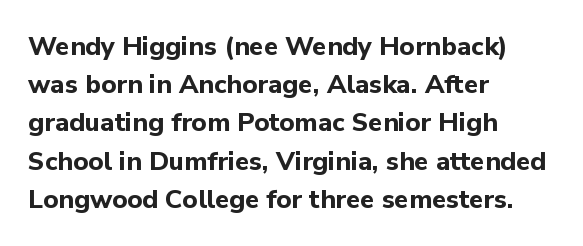
{"italic": "no", "bold": "yes", "underline": "no", "align": "left", "line_spacing": "normal", "line_spacing_ratio": 1.47, "letter_spacing": "normal", "letter_spacing_em": 0.0, "glyph_px": 26}
